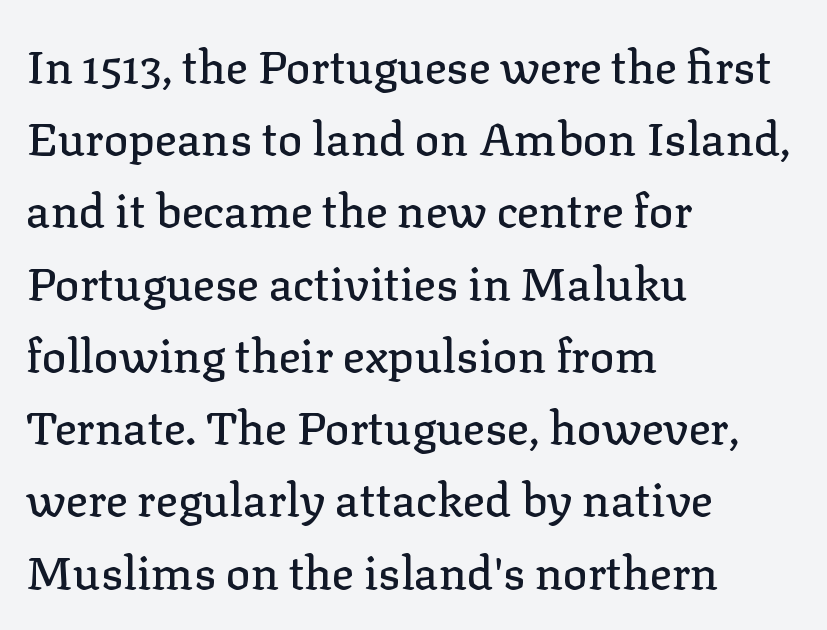
Leftover space on each line is placed entirely after the last word. Proportional: the letters do not fall into vertical columns. Lines of text with bare space underneath. Every character sits straight up, as roman type does.
